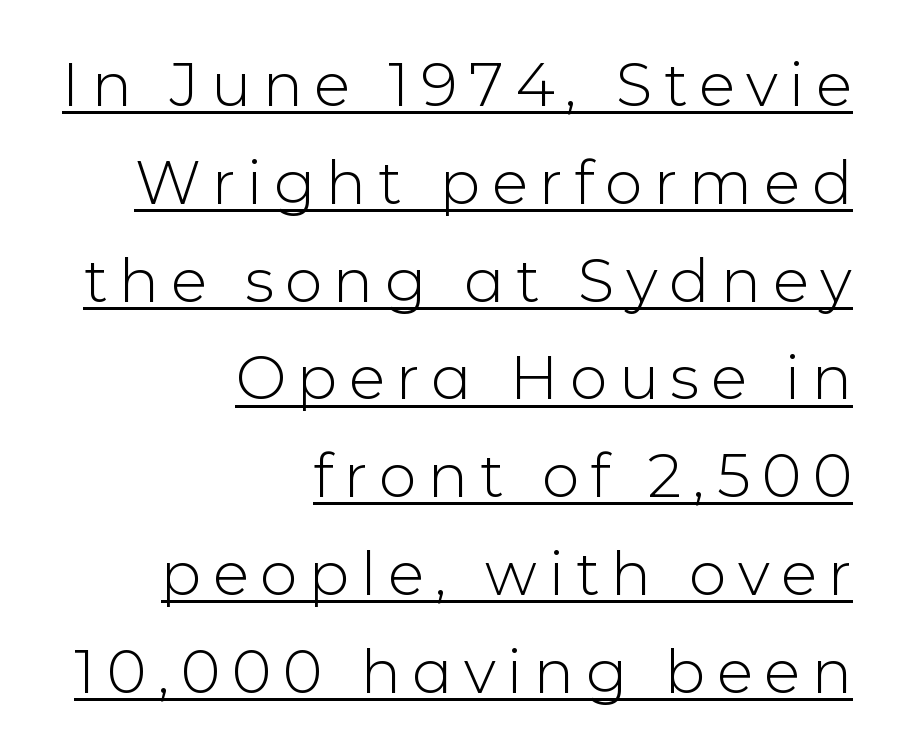
{"serif": "no", "italic": "no", "bold": "no", "weight": "light", "width": "normal", "stroke_contrast": "low", "x_height": "medium", "monospaced": "no", "underline": "yes", "align": "right", "line_spacing": "normal", "line_spacing_ratio": 1.63, "glyph_px": 60}
